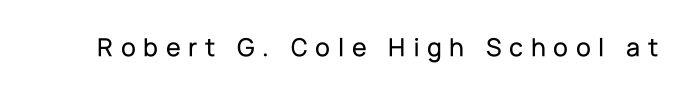
Q: Is the text italic (slanted)? A: No, it is upright.
Q: Is the text underlined? A: No.
Q: Is the spacing between letters normal or unusually wide? A: Unusually wide.
